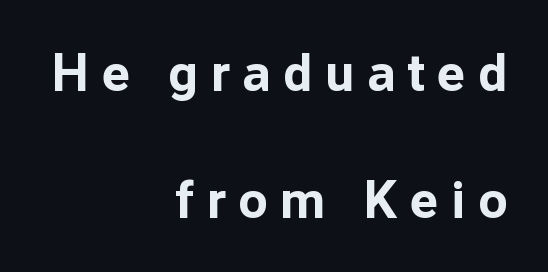
Think of a printed novel: that variable character pitch is what you see here. The text block is weighted toward the right margin, trailing off unevenly leftward. Only glyphs here, with clear space below each row. Quick note: not italic, upright.
